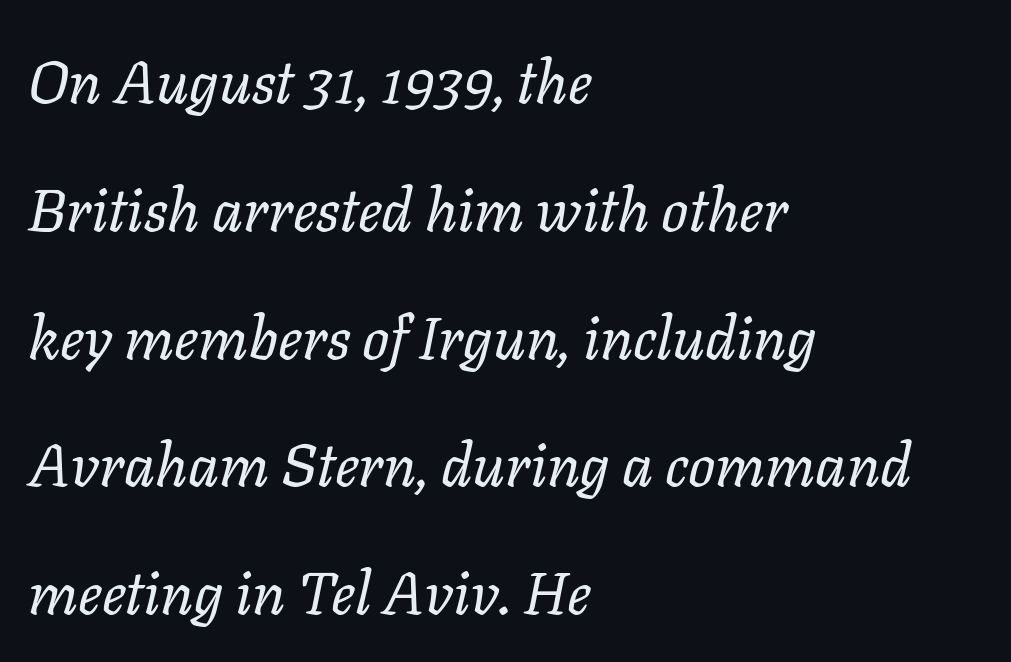
{"italic": "yes", "lean": "right", "slant_degrees": 11, "bold": "no", "weight": "regular", "width": "normal", "stroke_contrast": "low", "x_height": "medium", "monospaced": "no", "underline": "no", "align": "left", "line_spacing": "loose", "line_spacing_ratio": 2.13, "letter_spacing": "normal", "letter_spacing_em": 0.0, "glyph_px": 60}
